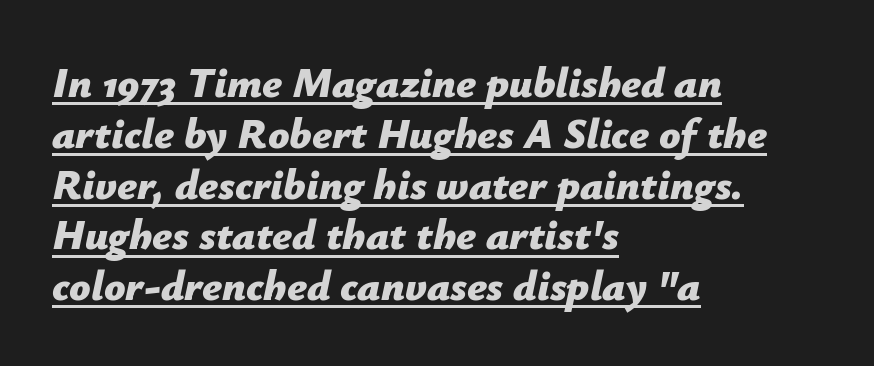
{"italic": "yes", "lean": "right", "slant_degrees": 12, "bold": "yes", "weight": "bold", "width": "normal", "stroke_contrast": "low", "x_height": "medium", "monospaced": "no", "underline": "yes", "align": "left", "line_spacing_ratio": 1.21, "letter_spacing": "normal", "letter_spacing_em": 0.0, "glyph_px": 42}
